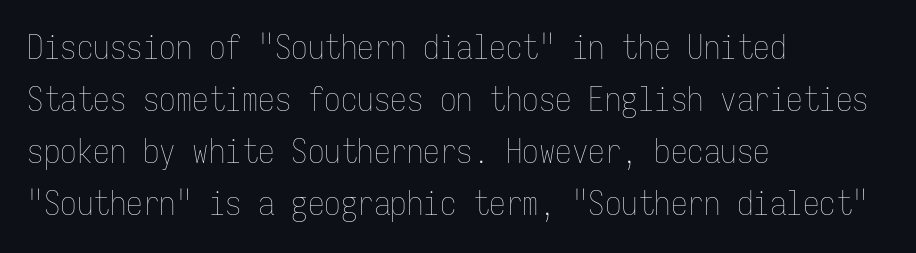
Q: Is the text bold? A: No.
Q: Is the text italic (slanted)? A: No, it is upright.
Q: Is the text underlined? A: No.
Q: How is the paragraph aligned? A: Left-aligned.
Q: Is the spacing between letters normal or unusually wide? A: Normal.
Q: Is the spacing between lines tight, normal or loose? A: Normal.
Q: Width (condensed, normal, or wide)? A: Condensed.
Q: Stroke contrast? A: Low.
Q: x-height? A: Medium.
Q: Monospaced? A: Yes.
